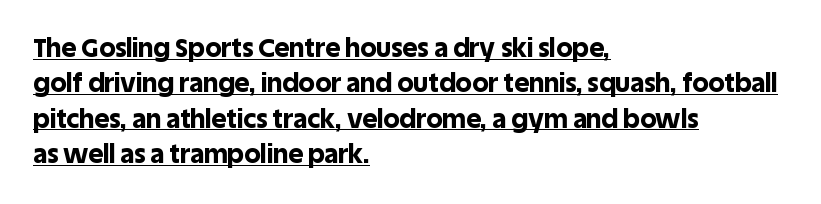
Q: Is the text bold? A: Yes.
Q: Is the text italic (slanted)? A: No, it is upright.
Q: Is the text underlined? A: Yes.
Q: How is the paragraph aligned? A: Left-aligned.
Q: Is the spacing between letters normal or unusually wide? A: Normal.
Q: Is the spacing between lines tight, normal or loose? A: Normal.
